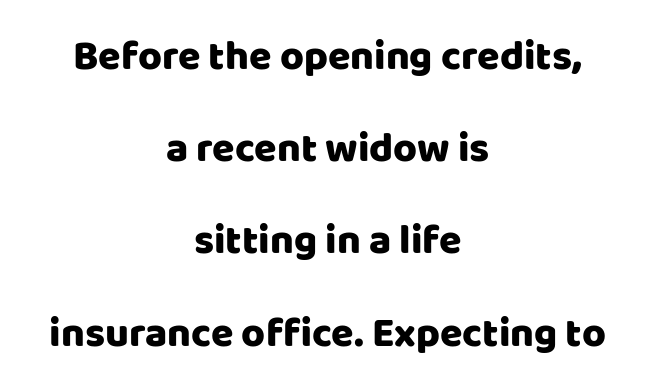
Q: Is the text italic (slanted)? A: No, it is upright.
Q: Is the typeface a serif or a sans-serif typeface? A: Sans-serif.
Q: Is the text underlined? A: No.
Q: How is the paragraph aligned? A: Centered.
Q: Is the spacing between letters normal or unusually wide? A: Normal.
Q: Is the spacing between lines tight, normal or loose? A: Loose.
Q: Width (condensed, normal, or wide)? A: Normal.
Q: Stroke contrast? A: Low.
Q: x-height? A: Large.
Q: Monospaced? A: No.
